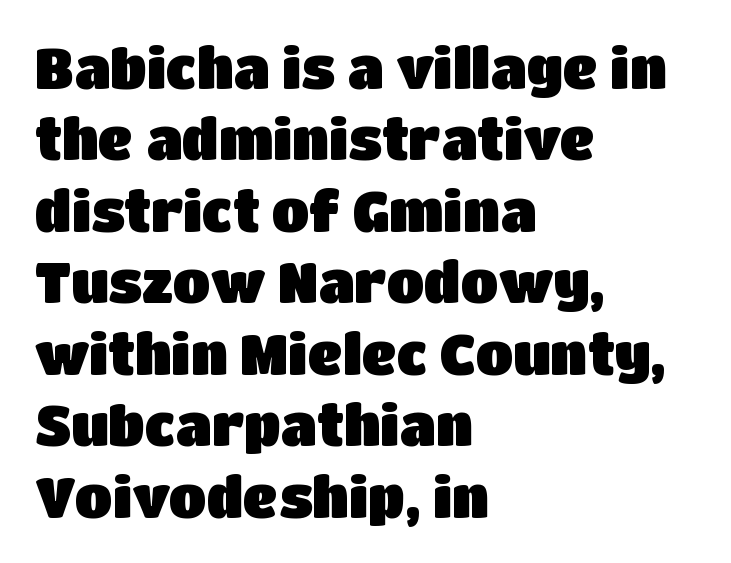
{"serif": "no", "italic": "no", "width": "normal", "stroke_contrast": "low", "x_height": "large", "monospaced": "no", "underline": "no", "align": "left", "line_spacing": "normal", "line_spacing_ratio": 1.3, "letter_spacing": "normal", "letter_spacing_em": 0.0, "glyph_px": 55}
